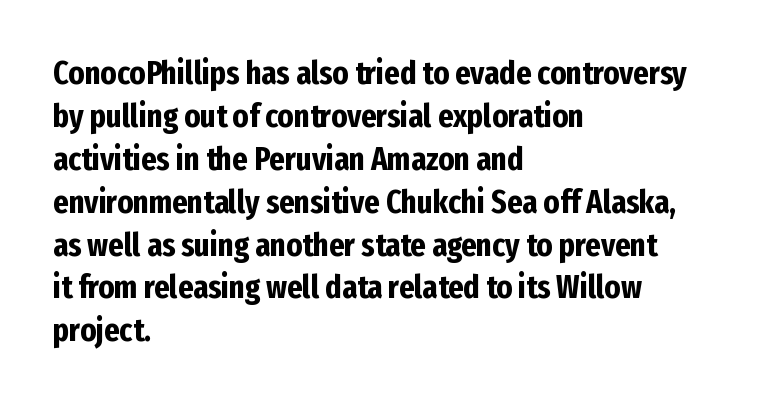
The image shows 33 px bold, condensed sans-serif type, upright; set left-aligned, normal line spacing (1.3x), normal letter spacing, not underlined; low stroke contrast and a medium x-height.
